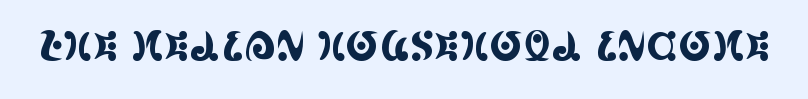
{"serif": "yes", "italic": "no", "width": "condensed", "x_height": "large", "monospaced": "no", "underline": "no", "letter_spacing": "normal", "letter_spacing_em": 0.0, "glyph_px": 40}
